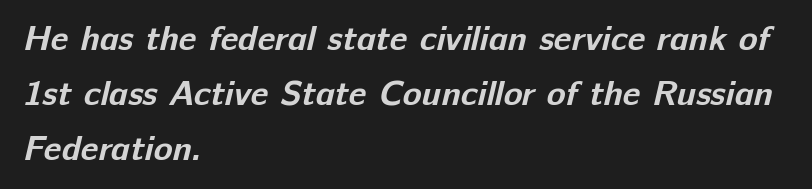
Q: Is the text bold? A: Yes.
Q: Is the typeface a serif or a sans-serif typeface? A: Sans-serif.
Q: Is the text underlined? A: No.
Q: How is the paragraph aligned? A: Left-aligned.
Q: Is the spacing between letters normal or unusually wide? A: Normal.
Q: Is the spacing between lines tight, normal or loose? A: Normal.
Q: Width (condensed, normal, or wide)? A: Normal.
Q: Stroke contrast? A: Low.
Q: x-height? A: Medium.
Q: Monospaced? A: No.
